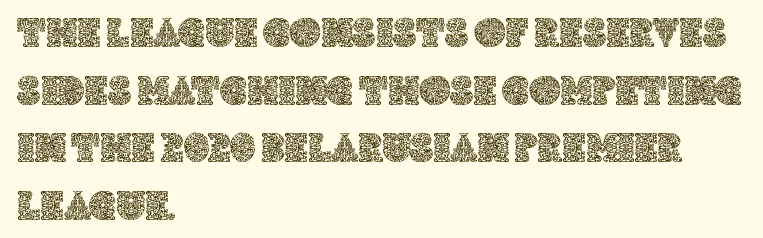
Ordinary non-slanted type is in use. Here the designer chose a conventional face with non-uniform glyph widths. Anything drawn beneath the words? Only blank space. Compared with typical paragraphs, the rows here are spaced about the same. The type is set solid horizontally, with unmodified tracking. Caption: multi-line text, flush left, ragged right.
